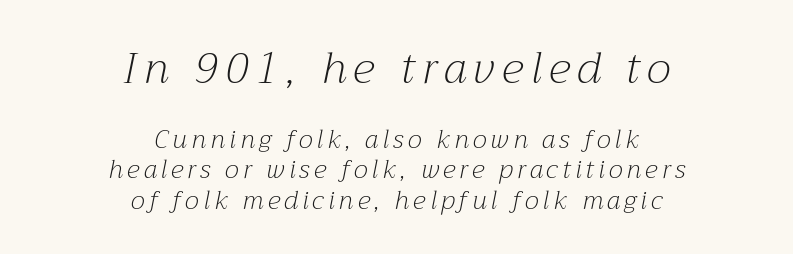
{"serif": "yes", "italic": "yes", "lean": "right", "slant_degrees": 12, "bold": "no", "weight": "light", "width": "normal", "stroke_contrast": "medium", "x_height": "medium", "monospaced": "no", "underline": "no", "align": "center", "line_spacing_ratio": 1.22, "larger_block": "first", "size_ratio": 1.72, "glyph_px": 43}
